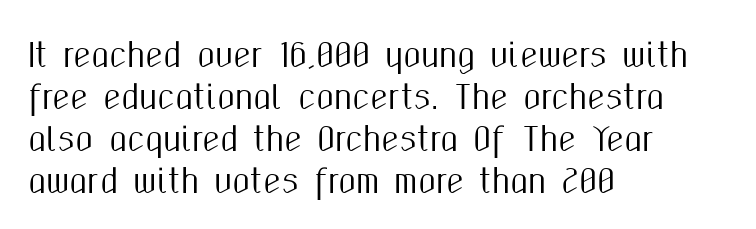
The image shows 32 px condensed sans-serif type, upright; set left-aligned, normal line spacing (1.31x), normal letter spacing, not underlined; medium stroke contrast and a medium x-height.
